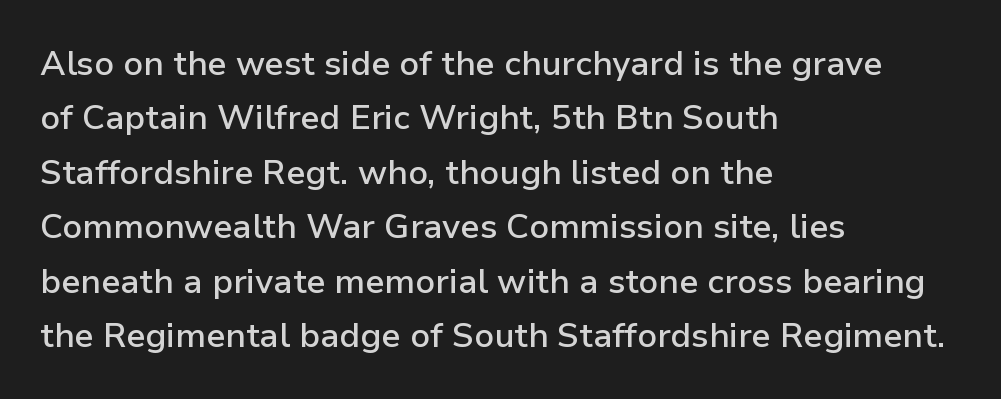
{"serif": "no", "italic": "no", "bold": "semi", "weight": "semibold", "width": "normal", "stroke_contrast": "low", "x_height": "medium", "monospaced": "no", "underline": "no", "align": "left", "line_spacing": "normal", "line_spacing_ratio": 1.6, "letter_spacing": "normal", "letter_spacing_em": 0.0, "glyph_px": 34}
